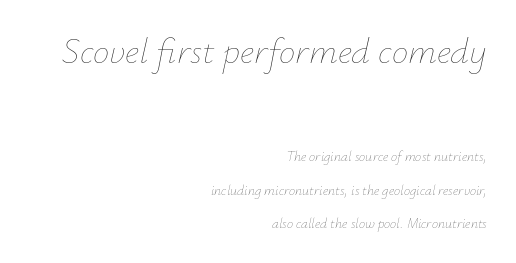
Q: Is the text bold? A: No.
Q: Is the text italic (slanted)? A: Yes, it leans right by about 12 degrees.
Q: Is the text underlined? A: No.
Q: How is the paragraph aligned? A: Right-aligned.
Q: Is the spacing between letters normal or unusually wide? A: Normal.
Q: Is the spacing between lines tight, normal or loose? A: Loose.
Q: Which block of text is set in a larger size, the first (top) or the second (bottom)? A: The first (top) one.
Q: Width (condensed, normal, or wide)? A: Normal.
Q: Stroke contrast? A: Low.
Q: x-height? A: Small.
Q: Monospaced? A: No.
